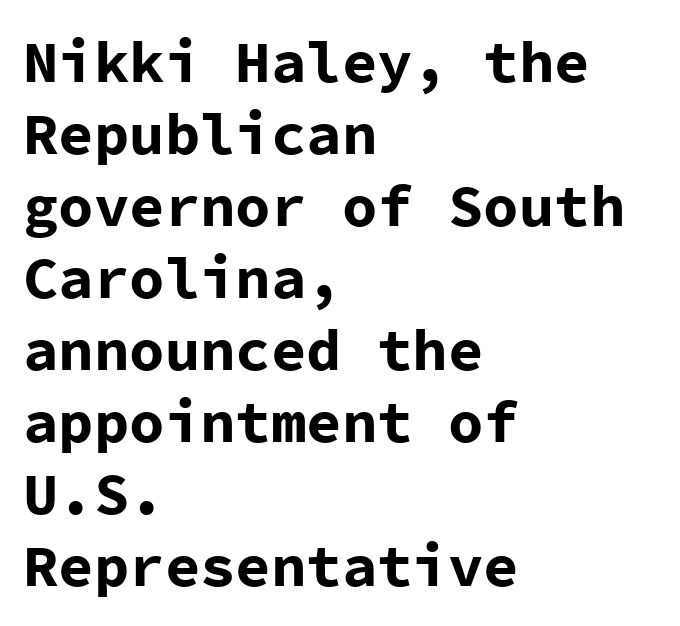
Q: Is the text bold? A: Yes.
Q: Is the text italic (slanted)? A: No, it is upright.
Q: Is the typeface a serif or a sans-serif typeface? A: Sans-serif.
Q: Is the text underlined? A: No.
Q: How is the paragraph aligned? A: Left-aligned.
Q: Is the spacing between letters normal or unusually wide? A: Normal.
Q: Width (condensed, normal, or wide)? A: Normal.
Q: Stroke contrast? A: Low.
Q: x-height? A: Medium.
Q: Monospaced? A: Yes.
